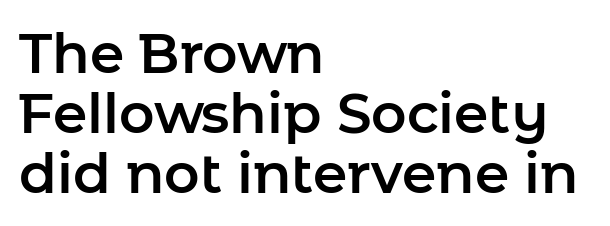
Q: Is the text italic (slanted)? A: No, it is upright.
Q: Is the typeface a serif or a sans-serif typeface? A: Sans-serif.
Q: Is the text underlined? A: No.
Q: How is the paragraph aligned? A: Left-aligned.
Q: Is the spacing between letters normal or unusually wide? A: Normal.
Q: Is the spacing between lines tight, normal or loose? A: Tight.
Q: Width (condensed, normal, or wide)? A: Normal.
Q: Stroke contrast? A: Low.
Q: x-height? A: Medium.
Q: Monospaced? A: No.
